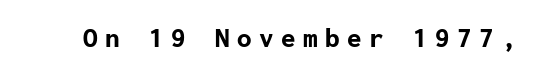
The image shows 29 px bold sans-serif type, upright; set unusually wide letter spacing (+0.26 em), not underlined; low stroke contrast and a medium x-height.
